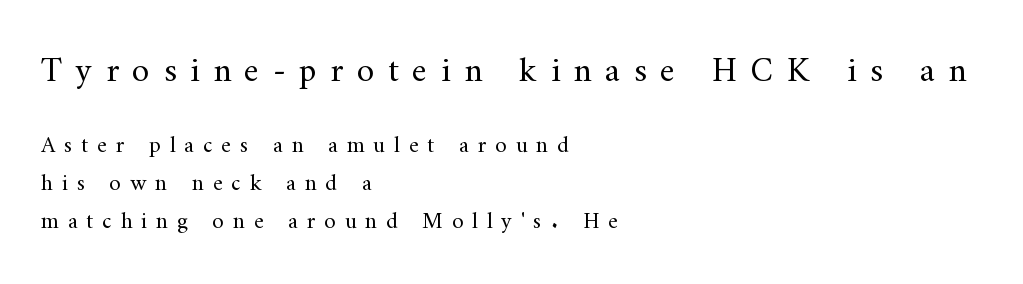
Q: Is the text bold? A: No.
Q: Is the text italic (slanted)? A: No, it is upright.
Q: Is the typeface a serif or a sans-serif typeface? A: Serif.
Q: Is the text underlined? A: No.
Q: How is the paragraph aligned? A: Left-aligned.
Q: Is the spacing between letters normal or unusually wide? A: Unusually wide.
Q: Is the spacing between lines tight, normal or loose? A: Normal.
Q: Which block of text is set in a larger size, the first (top) or the second (bottom)? A: The first (top) one.
Q: Width (condensed, normal, or wide)? A: Normal.
Q: Stroke contrast? A: Medium.
Q: x-height? A: Small.
Q: Monospaced? A: No.
